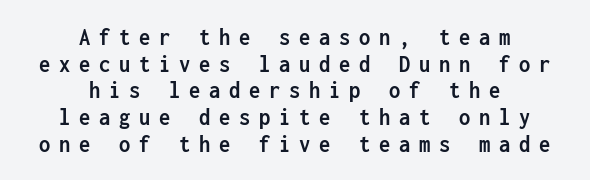
Is the letter spacing exaggerated? Yes — the characters are pushed far apart. The characters look thick and weighty, a clear bold. This is the regular roman posture of the typeface. Anything drawn beneath the words? Only blank space. Vertical spacing — tight.
